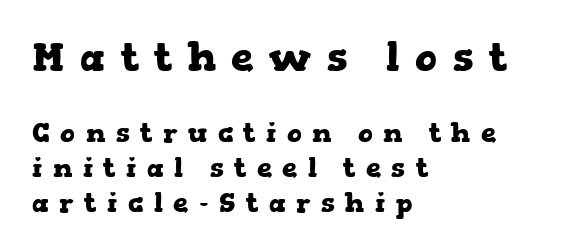
{"serif": "yes", "italic": "no", "bold": "yes", "weight": "heavy", "width": "wide", "stroke_contrast": "low", "x_height": "medium", "monospaced": "no", "underline": "no", "align": "left", "line_spacing": "normal", "line_spacing_ratio": 1.3, "letter_spacing": "wide", "letter_spacing_em": 0.39, "larger_block": "first", "size_ratio": 1.48, "glyph_px": 40}
